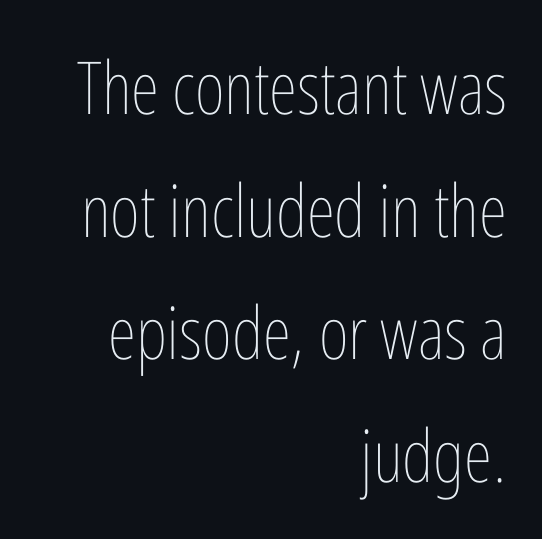
Q: Is the text bold? A: No.
Q: Is the text italic (slanted)? A: No, it is upright.
Q: Is the text underlined? A: No.
Q: How is the paragraph aligned? A: Right-aligned.
Q: Is the spacing between letters normal or unusually wide? A: Normal.
Q: Is the spacing between lines tight, normal or loose? A: Normal.
Q: Width (condensed, normal, or wide)? A: Condensed.
Q: Stroke contrast? A: Low.
Q: x-height? A: Medium.
Q: Monospaced? A: No.
